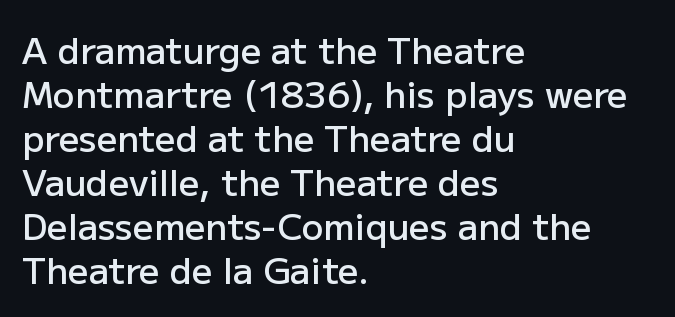
Q: Is the text bold? A: Semi-bold.
Q: Is the text italic (slanted)? A: No, it is upright.
Q: Is the typeface a serif or a sans-serif typeface? A: Sans-serif.
Q: Is the text underlined? A: No.
Q: How is the paragraph aligned? A: Left-aligned.
Q: Is the spacing between letters normal or unusually wide? A: Normal.
Q: Width (condensed, normal, or wide)? A: Normal.
Q: Stroke contrast? A: Low.
Q: x-height? A: Medium.
Q: Monospaced? A: No.
